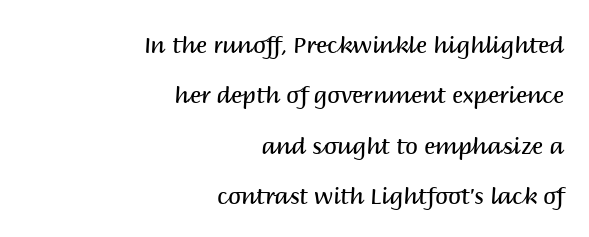
The strokes carry an ordinary text weight at most. A flush-right, rag-left setting is used for this passage. The zone under the glyphs is completely vacant. Summary of vertical rhythm: relaxed, with wide interline spacing. Characters follow at the spacing the type designer built in.
